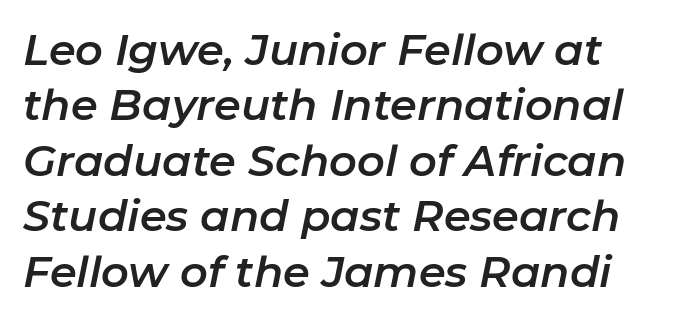
Q: Is the text italic (slanted)? A: Yes, it leans right by about 11 degrees.
Q: Is the text underlined? A: No.
Q: Is the spacing between letters normal or unusually wide? A: Normal.
Q: Is the spacing between lines tight, normal or loose? A: Normal.
Q: Width (condensed, normal, or wide)? A: Normal.
Q: Stroke contrast? A: Low.
Q: x-height? A: Medium.
Q: Monospaced? A: No.
